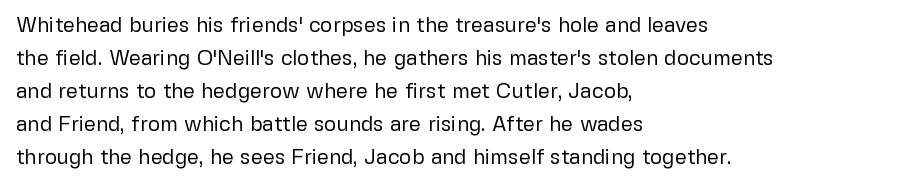
Q: Is the text bold? A: No.
Q: Is the text italic (slanted)? A: No, it is upright.
Q: Is the text underlined? A: No.
Q: How is the paragraph aligned? A: Left-aligned.
Q: Is the spacing between letters normal or unusually wide? A: Normal.
Q: Is the spacing between lines tight, normal or loose? A: Normal.
